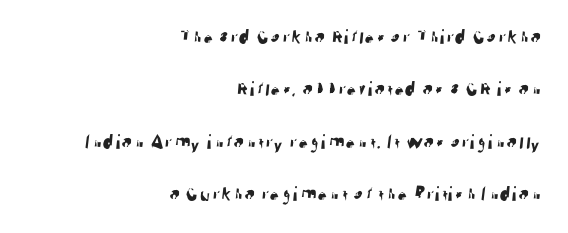
Q: Is the text underlined? A: No.
Q: How is the paragraph aligned? A: Right-aligned.
Q: Is the spacing between letters normal or unusually wide? A: Normal.
Q: Is the spacing between lines tight, normal or loose? A: Loose.
